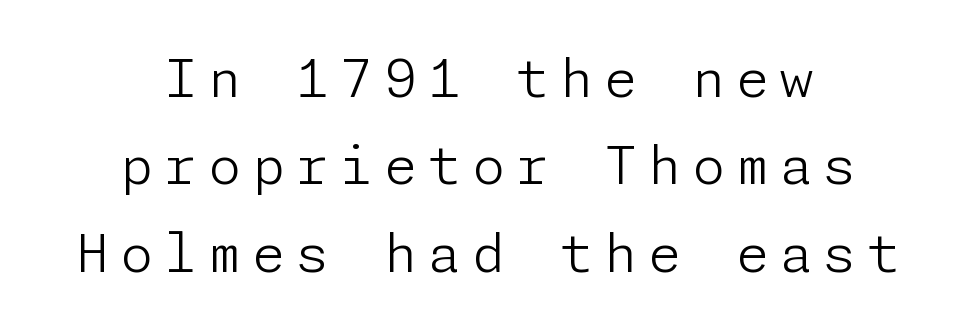
The image shows 53 px light sans-serif type, upright; set centered, normal line spacing (1.65x), unusually wide letter spacing (+0.21 em), not underlined; low stroke contrast and a medium x-height.
